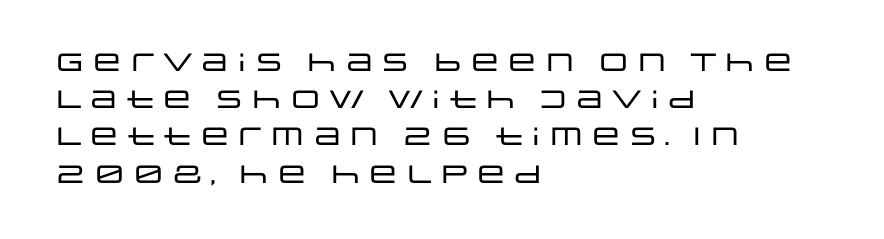
The image shows 25 px text type, upright; set left-aligned, normal line spacing (1.49x), normal letter spacing, not underlined.
